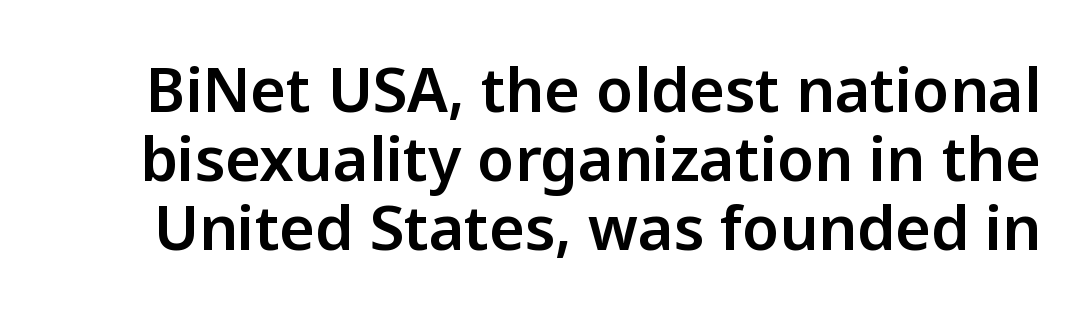
Q: Is the text italic (slanted)? A: No, it is upright.
Q: Is the typeface a serif or a sans-serif typeface? A: Sans-serif.
Q: Is the text underlined? A: No.
Q: Is the spacing between letters normal or unusually wide? A: Normal.
Q: Is the spacing between lines tight, normal or loose? A: Tight.
Q: Width (condensed, normal, or wide)? A: Normal.
Q: Stroke contrast? A: Low.
Q: x-height? A: Medium.
Q: Monospaced? A: No.
